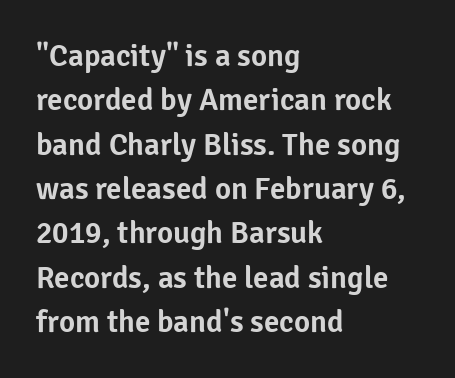
Is the letter spacing exaggerated? No — it looks like the ordinary default. The glyphs are unaccompanied by any horizontal stroke below them. Characters remain perfectly vertical along every line. How would I describe the line gaps? Plain and ordinary.
